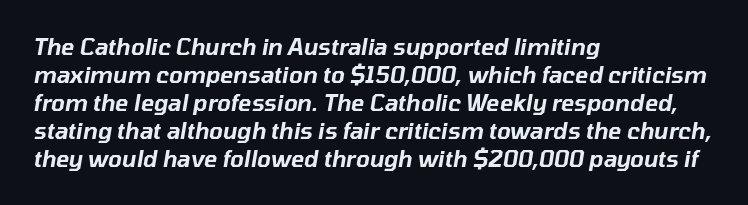
{"italic": "yes", "lean": "right", "slant_degrees": 10, "underline": "no", "align": "left", "line_spacing": "normal", "line_spacing_ratio": 1.27, "letter_spacing": "normal", "letter_spacing_em": 0.0, "glyph_px": 22}
